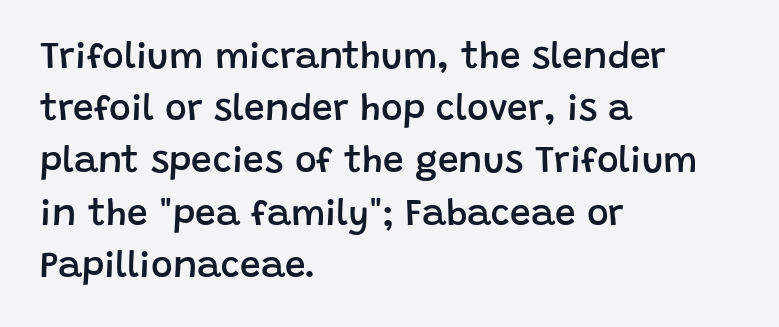
The image shows 37 px semibold sans-serif type, upright; set left-aligned, normal line spacing (1.41x), normal letter spacing, not underlined; low stroke contrast and a large x-height.
